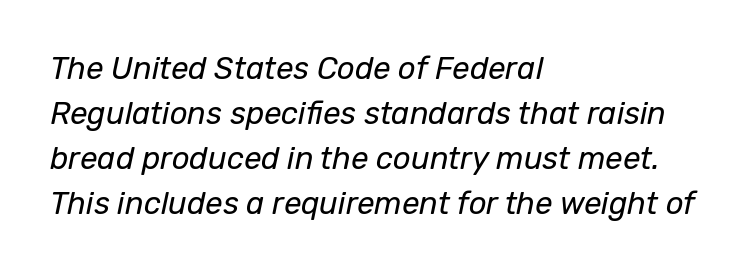
Q: Is the text bold? A: No.
Q: Is the text italic (slanted)? A: Yes, it leans right by about 12 degrees.
Q: Is the text underlined? A: No.
Q: How is the paragraph aligned? A: Left-aligned.
Q: Is the spacing between letters normal or unusually wide? A: Normal.
Q: Is the spacing between lines tight, normal or loose? A: Normal.
Q: Width (condensed, normal, or wide)? A: Normal.
Q: Stroke contrast? A: Low.
Q: x-height? A: Medium.
Q: Monospaced? A: No.
